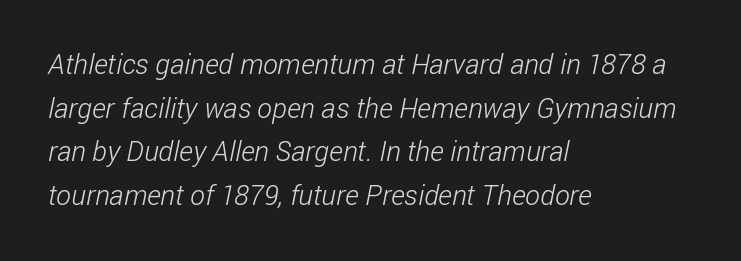
Q: Is the text bold? A: No.
Q: Is the typeface a serif or a sans-serif typeface? A: Sans-serif.
Q: Is the text underlined? A: No.
Q: How is the paragraph aligned? A: Left-aligned.
Q: Is the spacing between letters normal or unusually wide? A: Normal.
Q: Is the spacing between lines tight, normal or loose? A: Normal.
Q: Width (condensed, normal, or wide)? A: Condensed.
Q: Stroke contrast? A: Low.
Q: x-height? A: Medium.
Q: Monospaced? A: No.
